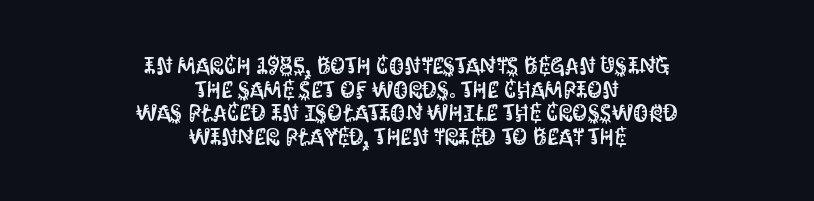
The image shows 24 px text type, upright; set centered, tight line spacing (0.98x), normal letter spacing, not underlined.
